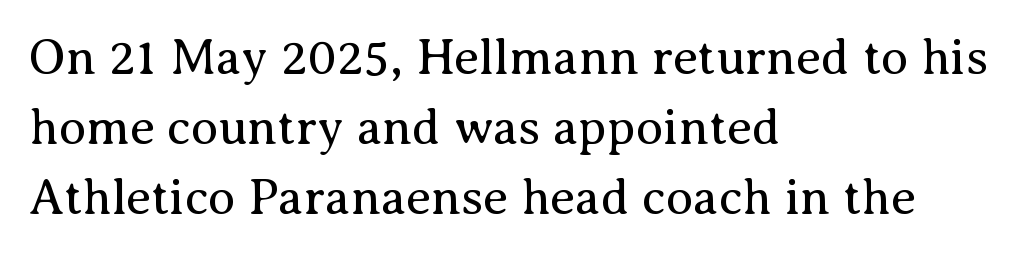
The image shows 50 px regular-weight serif type, upright; set left-aligned, normal line spacing (1.4x), normal letter spacing, not underlined; medium stroke contrast and a medium x-height.
